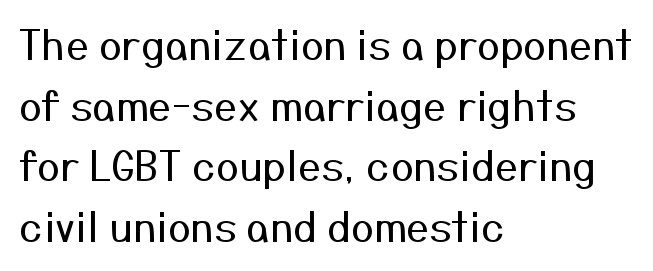
Q: Is the text bold? A: No.
Q: Is the text italic (slanted)? A: No, it is upright.
Q: Is the typeface a serif or a sans-serif typeface? A: Sans-serif.
Q: Is the text underlined? A: No.
Q: How is the paragraph aligned? A: Left-aligned.
Q: Is the spacing between letters normal or unusually wide? A: Normal.
Q: Is the spacing between lines tight, normal or loose? A: Normal.
Q: Width (condensed, normal, or wide)? A: Normal.
Q: Stroke contrast? A: Medium.
Q: x-height? A: Medium.
Q: Monospaced? A: No.
